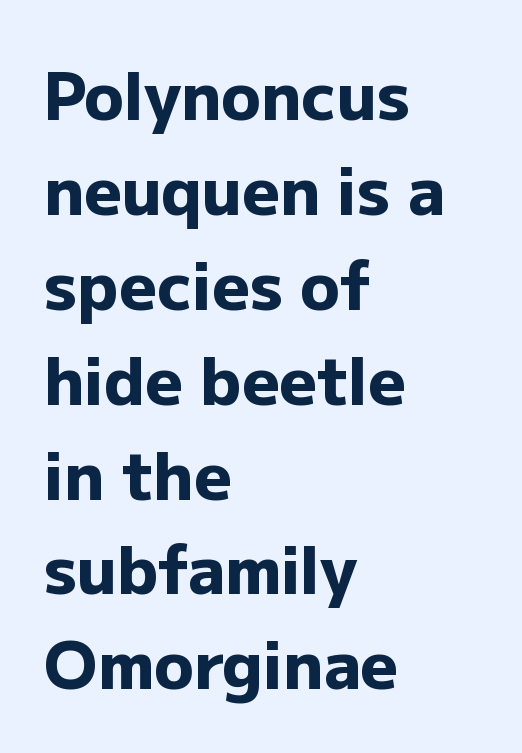
Observe the absence of serifs on each vertical stroke in this sample. Nobody drew a line under any word here. A typesetter would call this leading conventional body-copy spacing. The setting favours the left margin, as ordinary paragraphs usually do. Caption: standard tracking, unaltered.
